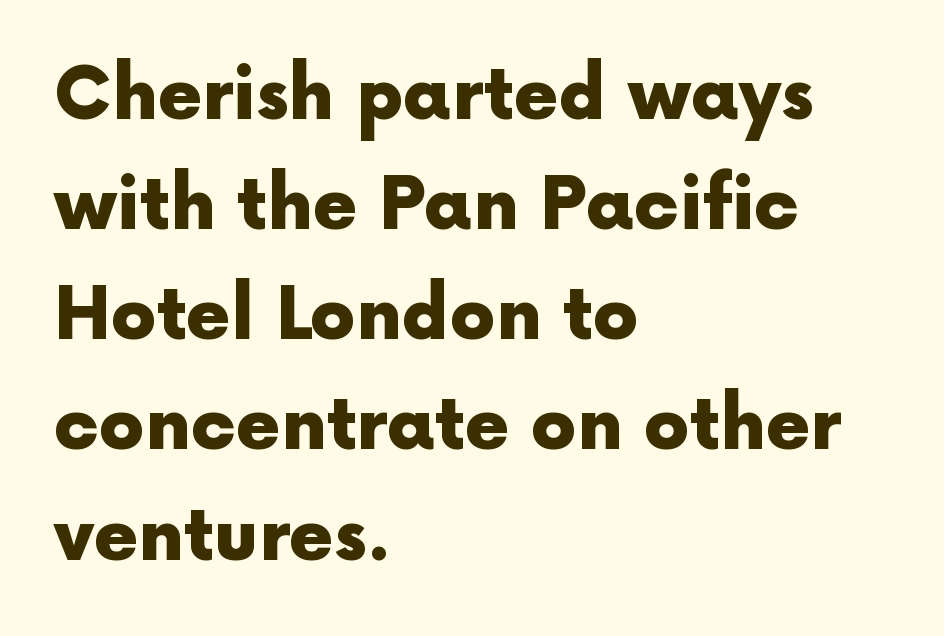
{"serif": "no", "italic": "no", "bold": "yes", "weight": "heavy", "width": "normal", "x_height": "medium", "monospaced": "no", "underline": "no", "align": "left", "line_spacing": "normal", "line_spacing_ratio": 1.53, "letter_spacing": "normal", "letter_spacing_em": 0.0, "glyph_px": 72}
